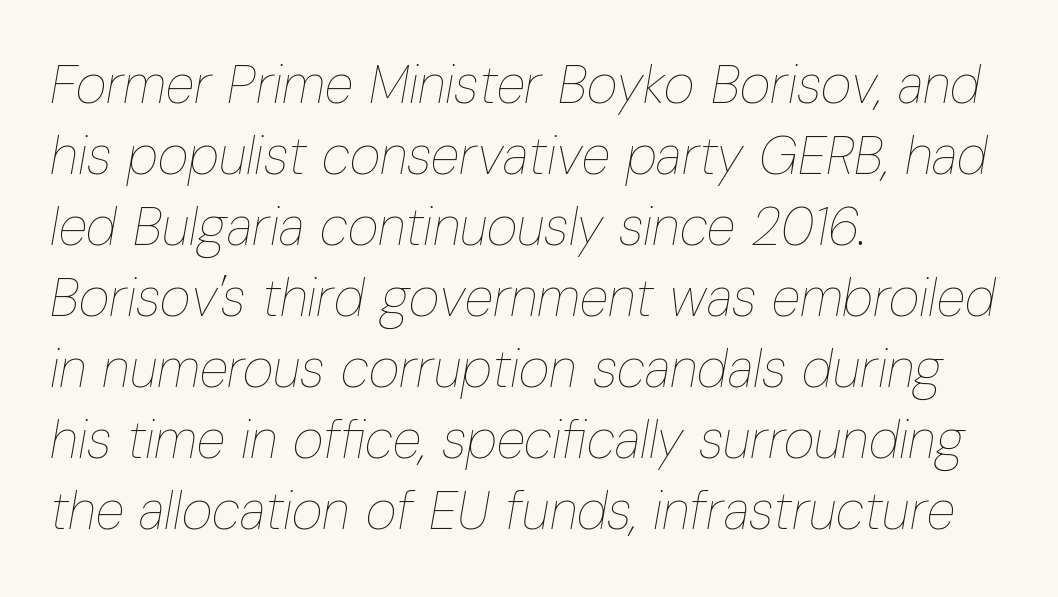
The image shows 53 px thin, condensed type, italic (leaning right); set left-aligned, normal line spacing (1.34x), normal letter spacing, not underlined; low stroke contrast and a medium x-height.
